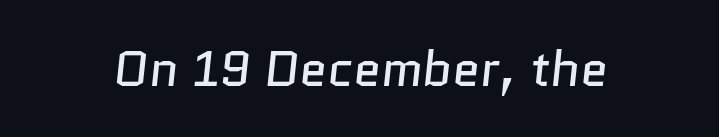
The image shows 50 px regular-weight sans-serif type; set normal letter spacing, not underlined; low stroke contrast and a medium x-height.
